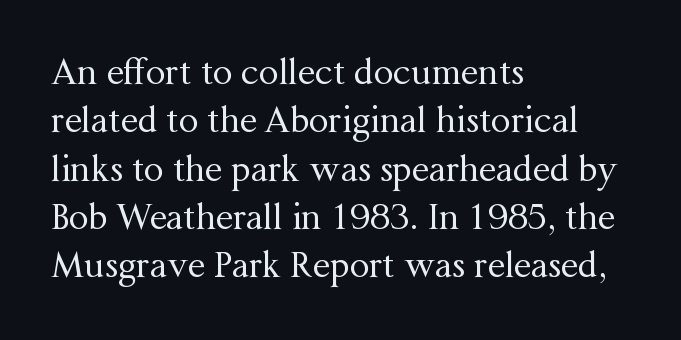
Q: Is the text bold? A: No.
Q: Is the text italic (slanted)? A: No, it is upright.
Q: Is the typeface a serif or a sans-serif typeface? A: Serif.
Q: Is the text underlined? A: No.
Q: How is the paragraph aligned? A: Left-aligned.
Q: Is the spacing between letters normal or unusually wide? A: Normal.
Q: Is the spacing between lines tight, normal or loose? A: Normal.
Q: Width (condensed, normal, or wide)? A: Normal.
Q: Stroke contrast? A: Medium.
Q: x-height? A: Medium.
Q: Monospaced? A: No.
